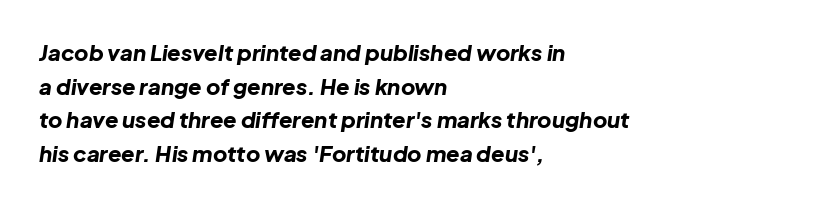
Observe the lean: these are italic letterforms. Honestly, there is no underline to notice here at all. The paragraph shown leans on its left margin. Caption: standard tracking, unaltered.
